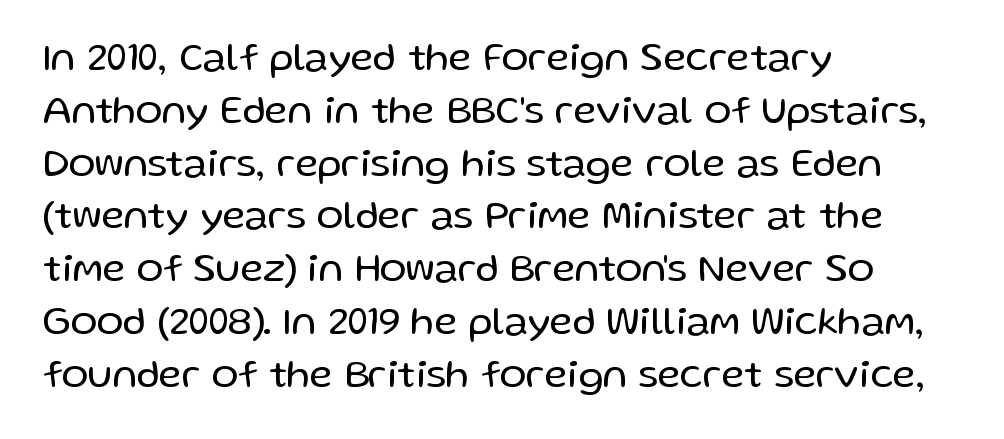
Observe the absence of serifs on each vertical stroke in this sample. The typography opts for an upright posture over an oblique one. Has an underline been added? It has not. No heavy texture on the line: the type isn't bold. The leading is moderate, giving the passage an even texture.
